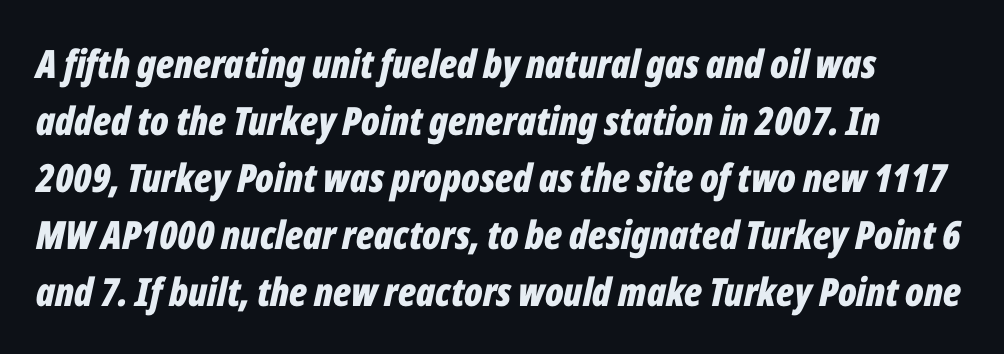
The passage shown is typed in a proportional face where columns would drift. Style check: oblique. Successive baselines arrive at the customary interval. Plenty of ink on the page — the face is bold. Any mark beneath the type? The region is blank.
